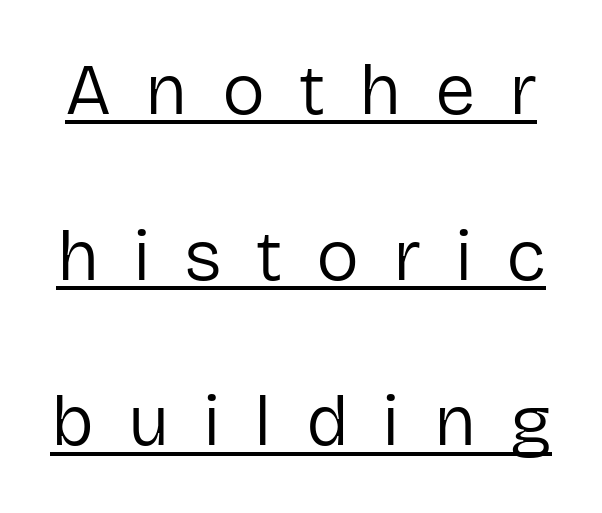
Q: Is the text bold? A: No.
Q: Is the text italic (slanted)? A: No, it is upright.
Q: Is the typeface a serif or a sans-serif typeface? A: Sans-serif.
Q: Is the text underlined? A: Yes.
Q: Is the spacing between letters normal or unusually wide? A: Unusually wide.
Q: Is the spacing between lines tight, normal or loose? A: Loose.
Q: Width (condensed, normal, or wide)? A: Normal.
Q: Stroke contrast? A: Low.
Q: x-height? A: Medium.
Q: Monospaced? A: No.
